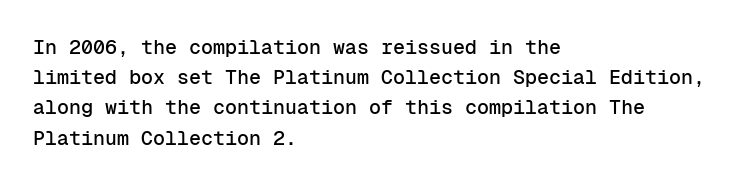
Q: Is the text italic (slanted)? A: No, it is upright.
Q: Is the text underlined? A: No.
Q: How is the paragraph aligned? A: Left-aligned.
Q: Is the spacing between letters normal or unusually wide? A: Normal.
Q: Is the spacing between lines tight, normal or loose? A: Normal.
